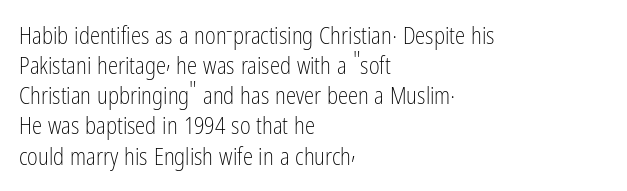
{"italic": "no", "bold": "no", "underline": "no", "align": "left", "line_spacing": "normal", "line_spacing_ratio": 1.31, "letter_spacing": "normal", "letter_spacing_em": 0.0, "glyph_px": 23}
